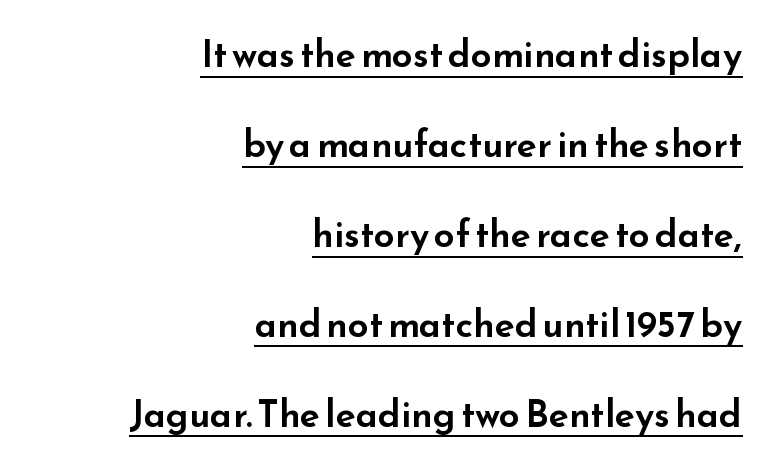
The passage shown stacks its lines with a broad gap. Proportional: the letters do not fall into vertical columns. A typesetter would mark this as roman, not italic. The passage shown is underscored from start to finish.
